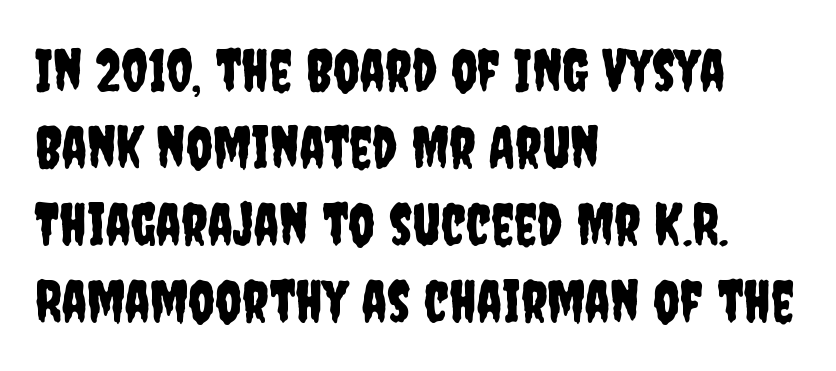
{"serif": "no", "italic": "no", "width": "condensed", "stroke_contrast": "low", "x_height": "large", "monospaced": "no", "underline": "no", "align": "left", "line_spacing": "normal", "line_spacing_ratio": 1.33, "letter_spacing": "normal", "letter_spacing_em": 0.0, "glyph_px": 58}
